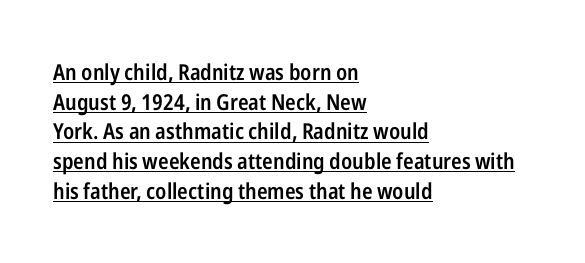
A rule runs beneath these lines of type. The setting favours the left margin, as ordinary paragraphs usually do. Its strokes are somewhat broadened, the hallmark of semibold type. Caption: standard tracking, unaltered. The lettering stays uniformly vertical, giving the passage a roman look. Vertically, the passage feels balanced, rows spaced as you'd expect.
